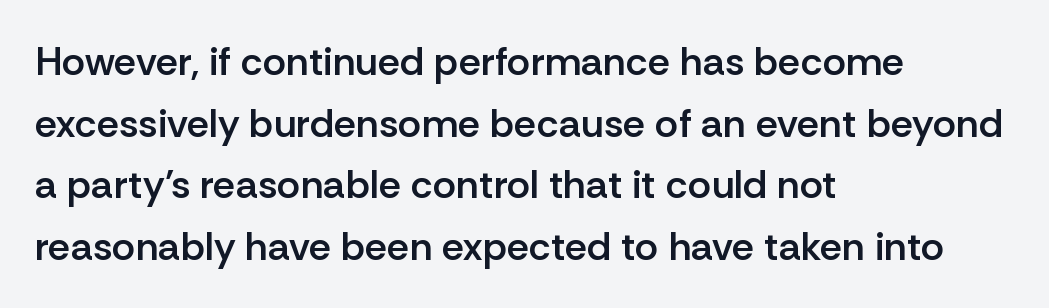
Q: Is the text bold? A: Semi-bold.
Q: Is the text italic (slanted)? A: No, it is upright.
Q: Is the typeface a serif or a sans-serif typeface? A: Sans-serif.
Q: Is the text underlined? A: No.
Q: How is the paragraph aligned? A: Left-aligned.
Q: Is the spacing between letters normal or unusually wide? A: Normal.
Q: Is the spacing between lines tight, normal or loose? A: Normal.
Q: Width (condensed, normal, or wide)? A: Normal.
Q: Stroke contrast? A: Low.
Q: x-height? A: Medium.
Q: Monospaced? A: No.
